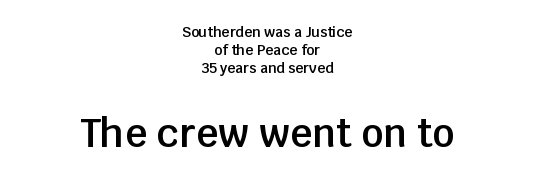
Q: Is the text bold? A: Semi-bold.
Q: Is the text italic (slanted)? A: No, it is upright.
Q: Is the typeface a serif or a sans-serif typeface? A: Sans-serif.
Q: Is the text underlined? A: No.
Q: How is the paragraph aligned? A: Centered.
Q: Is the spacing between letters normal or unusually wide? A: Normal.
Q: Is the spacing between lines tight, normal or loose? A: Normal.
Q: Which block of text is set in a larger size, the first (top) or the second (bottom)? A: The second (bottom) one.
Q: Width (condensed, normal, or wide)? A: Normal.
Q: Stroke contrast? A: Low.
Q: x-height? A: Large.
Q: Monospaced? A: No.
